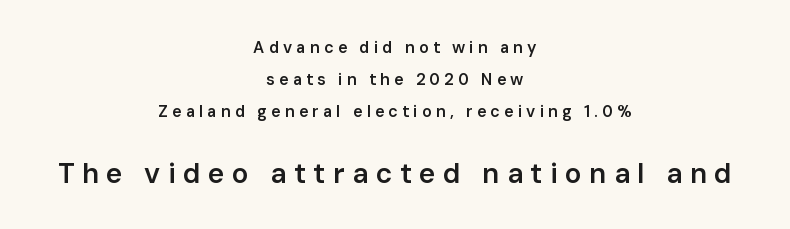
A student would notice the bottom passage is typeset larger than what precedes it. Stems and bowls a touch heavier than normal — semibold. Ascenders rise straight up at ninety degrees. Between one letter and the next there's a generous, obvious gap.
